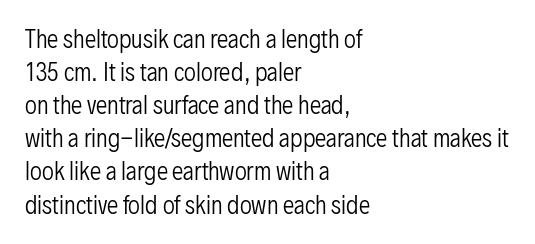
Q: Is the text bold? A: No.
Q: Is the text italic (slanted)? A: No, it is upright.
Q: Is the text underlined? A: No.
Q: How is the paragraph aligned? A: Left-aligned.
Q: Is the spacing between letters normal or unusually wide? A: Normal.
Q: Is the spacing between lines tight, normal or loose? A: Normal.
